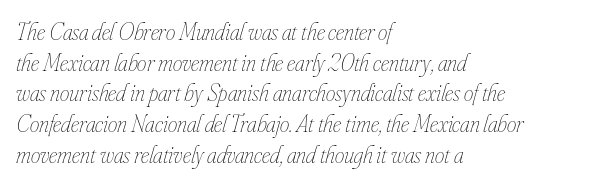
The tracking reads as untouched default to a designer's eye. Beneath every word, the page is bare. The weight would be labelled regular, book, light, or lighter still. The passage is arranged the way most books set body copy — flush left. The lettering tilts uniformly, giving the passage an italic look.
